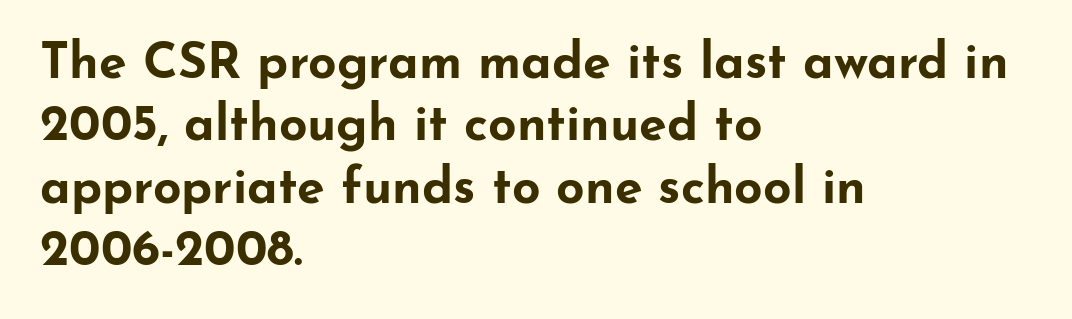
Q: Is the text bold? A: Yes.
Q: Is the text italic (slanted)? A: No, it is upright.
Q: Is the typeface a serif or a sans-serif typeface? A: Sans-serif.
Q: Is the text underlined? A: No.
Q: How is the paragraph aligned? A: Left-aligned.
Q: Is the spacing between letters normal or unusually wide? A: Normal.
Q: Is the spacing between lines tight, normal or loose? A: Normal.
Q: Width (condensed, normal, or wide)? A: Wide.
Q: Stroke contrast? A: Low.
Q: x-height? A: Small.
Q: Monospaced? A: No.
